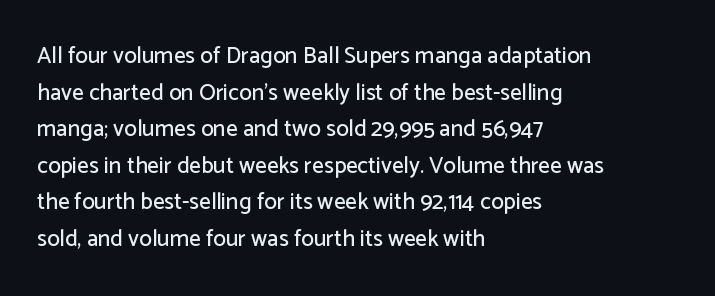
Rendered with straight, roman letterforms. Notice how the passage keeps a crisp vertical edge on the left only. A typesetter would call this leading conventional body-copy spacing. Is the letter spacing exaggerated? No — it looks like the ordinary default.
